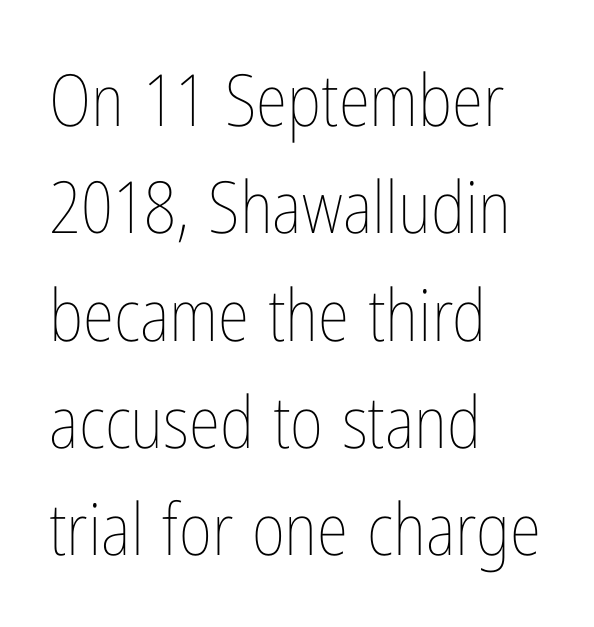
{"italic": "no", "bold": "no", "weight": "thin", "width": "condensed", "stroke_contrast": "low", "x_height": "medium", "monospaced": "no", "underline": "no", "align": "left", "line_spacing": "normal", "line_spacing_ratio": 1.49, "letter_spacing": "normal", "letter_spacing_em": 0.0, "glyph_px": 72}
